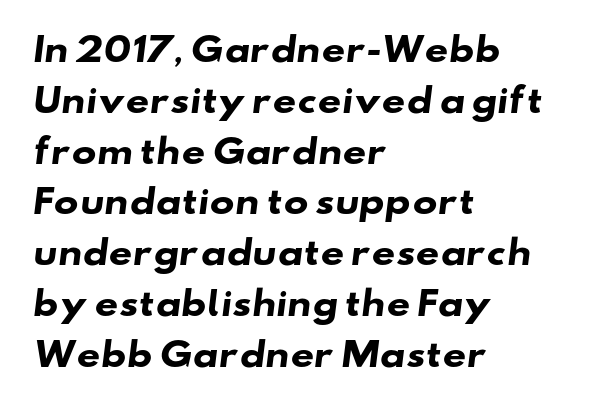
{"serif": "no", "bold": "yes", "weight": "heavy", "width": "wide", "stroke_contrast": "low", "x_height": "small", "monospaced": "no", "underline": "no", "align": "left", "line_spacing": "normal", "line_spacing_ratio": 1.54, "letter_spacing": "normal", "letter_spacing_em": 0.0, "glyph_px": 33}
